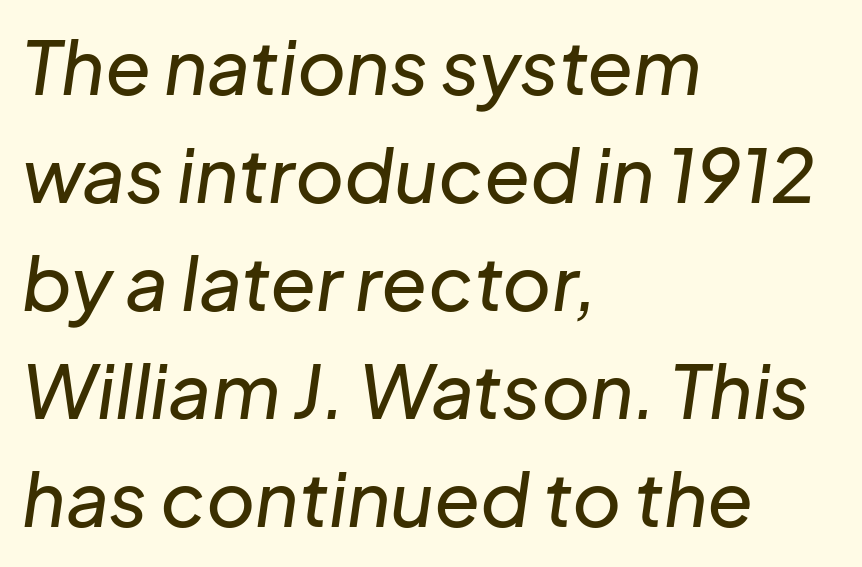
Glance below the letters and you will spot only blank space. Note the varied advance widths — an 'i' is clearly narrower than an 'm'. The lines are quadded left. Notice how descenders clear the ascenders below comfortably — that's standard leading. You can tell it's italic because the verticals aren't actually vertical.
